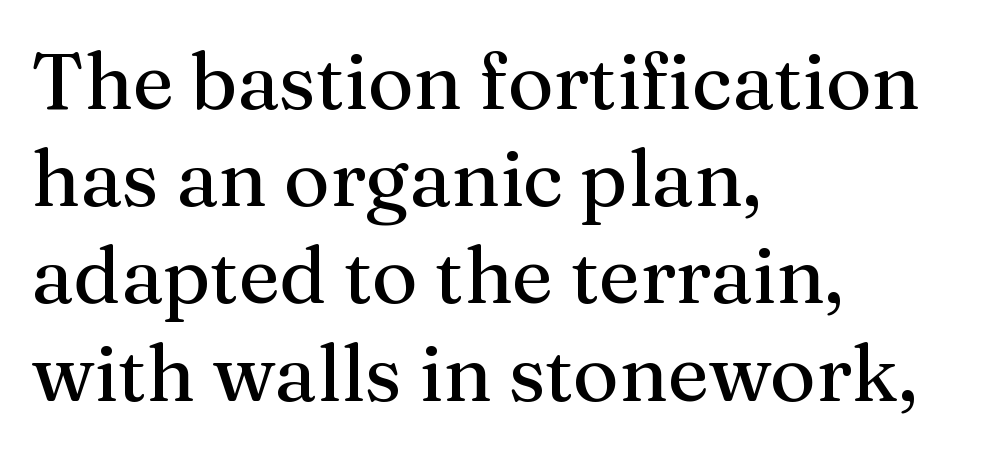
{"serif": "yes", "italic": "no", "bold": "no", "weight": "regular", "width": "normal", "stroke_contrast": "medium", "x_height": "medium", "monospaced": "no", "underline": "no", "align": "left", "line_spacing_ratio": 1.23, "letter_spacing": "normal", "letter_spacing_em": 0.0, "glyph_px": 79}
